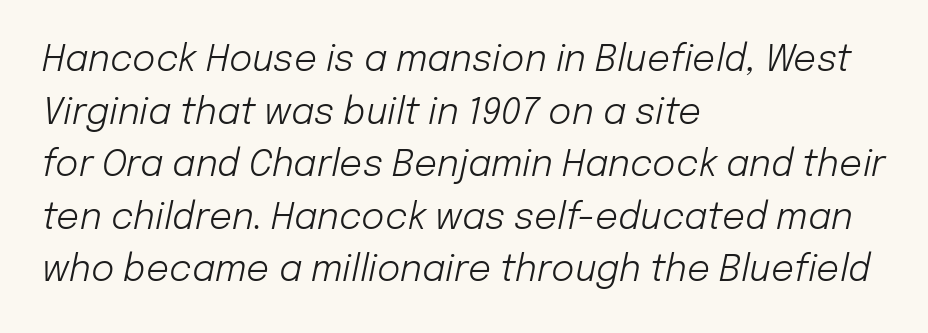
Leading: standard. Vertical stems look standard width or narrower in stroke. Has an underline been added? It has not. Is the block centered? No — it sits flush against the left margin. Characters follow at the spacing the type designer built in.
